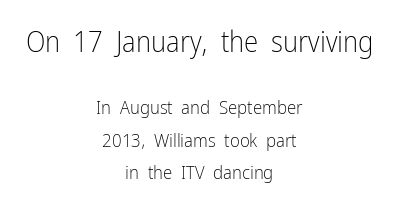
The image shows 29 px light, condensed sans-serif type, upright; set centered, normal line spacing (1.7x), normal letter spacing, not underlined; the first (top) block is 1.53x larger; low stroke contrast and a medium x-height.
